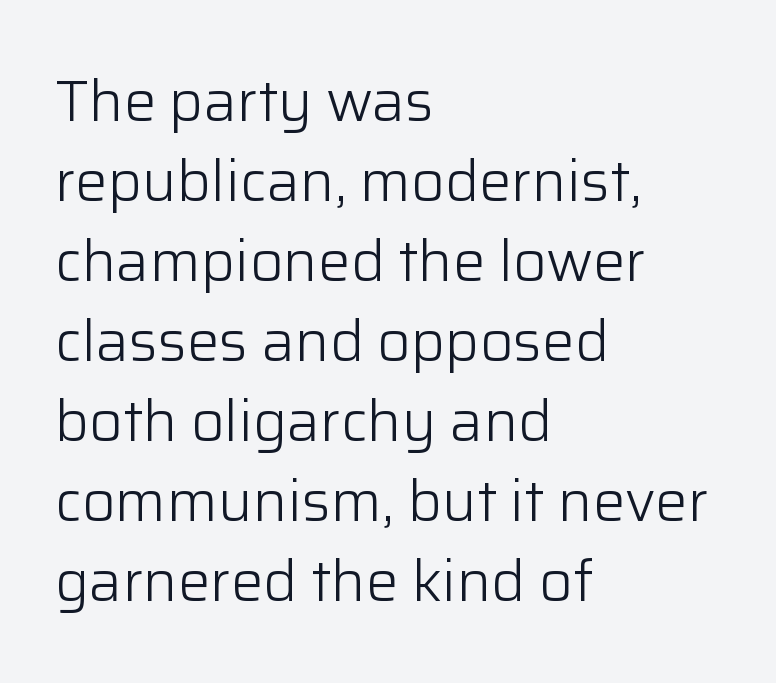
Q: Is the text bold? A: No.
Q: Is the text italic (slanted)? A: No, it is upright.
Q: Is the typeface a serif or a sans-serif typeface? A: Sans-serif.
Q: Is the text underlined? A: No.
Q: How is the paragraph aligned? A: Left-aligned.
Q: Is the spacing between letters normal or unusually wide? A: Normal.
Q: Is the spacing between lines tight, normal or loose? A: Normal.
Q: Width (condensed, normal, or wide)? A: Normal.
Q: Stroke contrast? A: Low.
Q: x-height? A: Medium.
Q: Monospaced? A: No.
